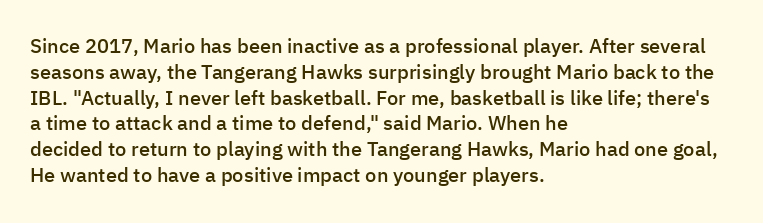
The image shows 20 px text type, upright; set left-aligned, normal line spacing (1.29x), normal letter spacing, not underlined.
